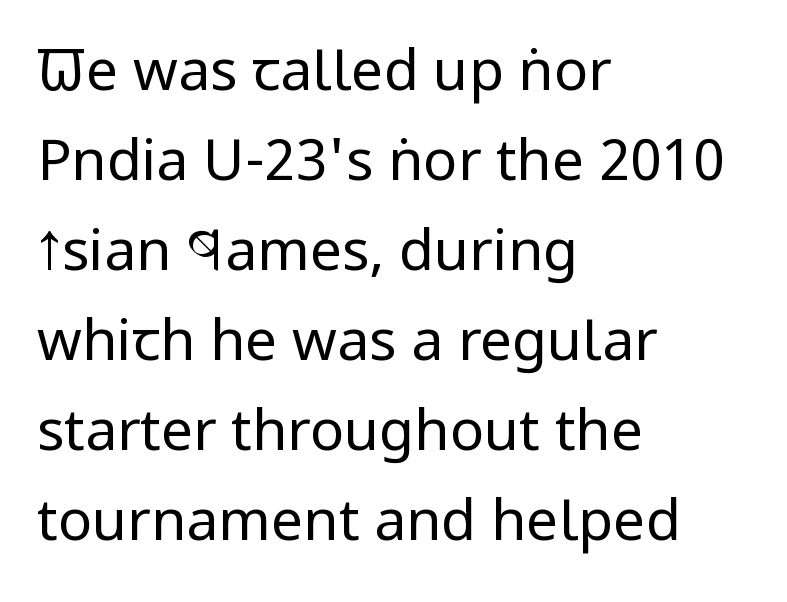
Q: Is the text bold? A: No.
Q: Is the text italic (slanted)? A: No, it is upright.
Q: Is the typeface a serif or a sans-serif typeface? A: Sans-serif.
Q: Is the text underlined? A: No.
Q: How is the paragraph aligned? A: Left-aligned.
Q: Is the spacing between letters normal or unusually wide? A: Normal.
Q: Is the spacing between lines tight, normal or loose? A: Normal.
Q: Width (condensed, normal, or wide)? A: Condensed.
Q: Stroke contrast? A: Low.
Q: x-height? A: Large.
Q: Monospaced? A: No.
